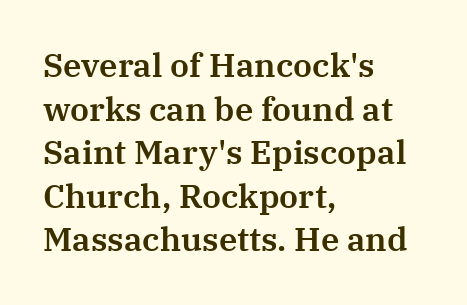
The image shows 33 px serif type, upright; set left-aligned, normal line spacing (1.32x), normal letter spacing, not underlined; medium stroke contrast and a medium x-height.
